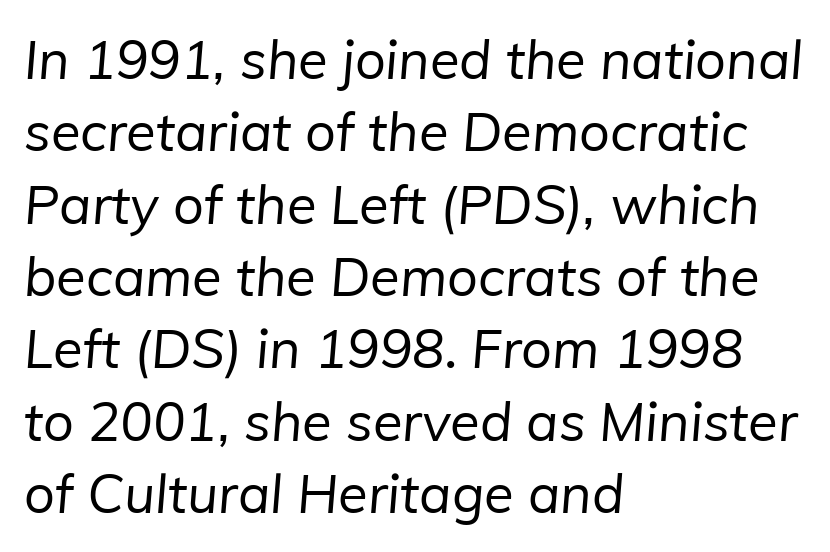
Q: Is the text bold? A: No.
Q: Is the typeface a serif or a sans-serif typeface? A: Sans-serif.
Q: Is the text underlined? A: No.
Q: How is the paragraph aligned? A: Left-aligned.
Q: Is the spacing between letters normal or unusually wide? A: Normal.
Q: Is the spacing between lines tight, normal or loose? A: Normal.
Q: Width (condensed, normal, or wide)? A: Normal.
Q: Stroke contrast? A: Low.
Q: x-height? A: Medium.
Q: Monospaced? A: No.
